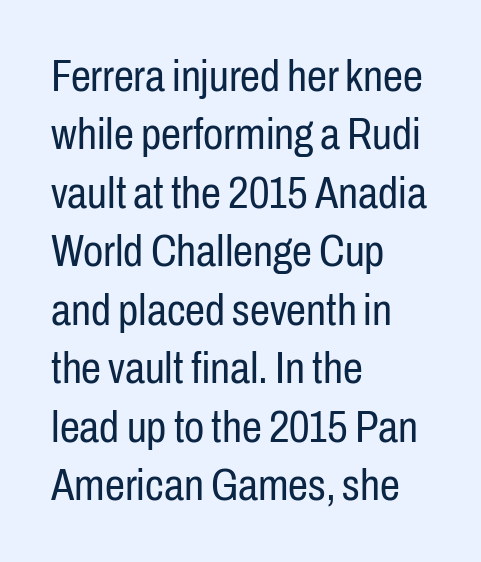
Q: Is the text bold? A: No.
Q: Is the text italic (slanted)? A: No, it is upright.
Q: Is the typeface a serif or a sans-serif typeface? A: Sans-serif.
Q: Is the text underlined? A: No.
Q: How is the paragraph aligned? A: Left-aligned.
Q: Is the spacing between letters normal or unusually wide? A: Normal.
Q: Is the spacing between lines tight, normal or loose? A: Normal.
Q: Width (condensed, normal, or wide)? A: Condensed.
Q: Stroke contrast? A: Low.
Q: x-height? A: Medium.
Q: Monospaced? A: No.
